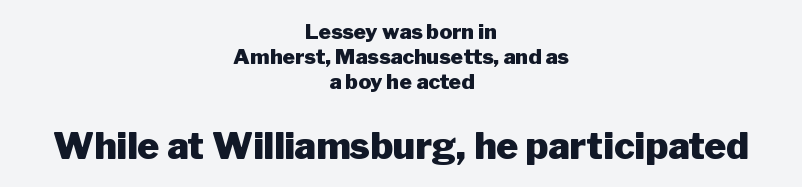
The image shows 37 px heavy sans-serif type, upright; set centered, line spacing 1.19x, normal letter spacing, not underlined; the second (bottom) block is 1.76x larger; low stroke contrast and a medium x-height.
